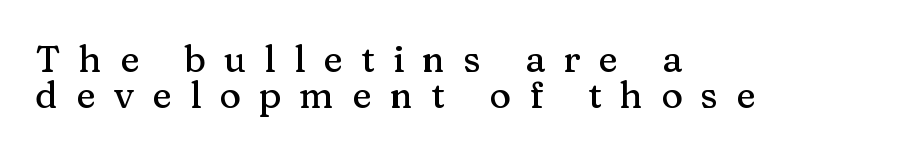
The image shows 37 px serif type, upright; set left-aligned, tight line spacing (0.96x), unusually wide letter spacing (+0.49 em), not underlined; medium stroke contrast and a medium x-height.
